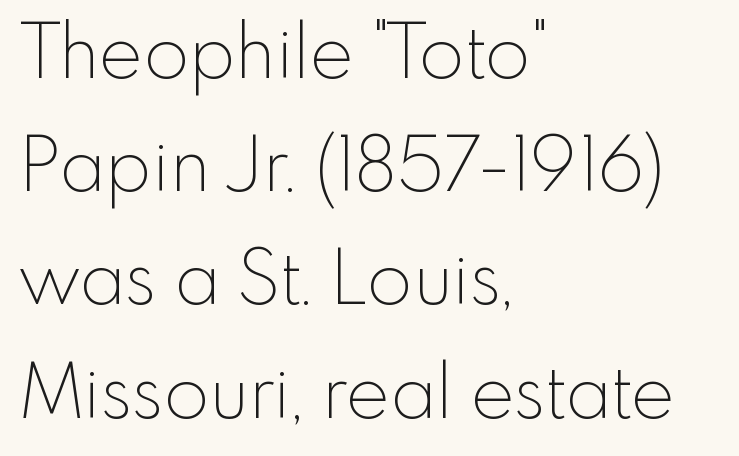
Q: Is the text bold? A: No.
Q: Is the text italic (slanted)? A: No, it is upright.
Q: Is the typeface a serif or a sans-serif typeface? A: Sans-serif.
Q: Is the text underlined? A: No.
Q: How is the paragraph aligned? A: Left-aligned.
Q: Is the spacing between letters normal or unusually wide? A: Normal.
Q: Is the spacing between lines tight, normal or loose? A: Normal.
Q: Width (condensed, normal, or wide)? A: Normal.
Q: x-height? A: Small.
Q: Monospaced? A: No.
